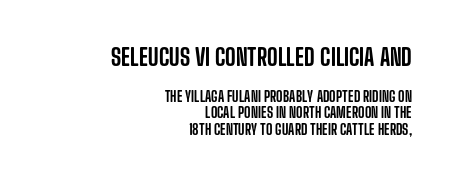
{"italic": "no", "underline": "no", "align": "right", "line_spacing_ratio": 1.16, "letter_spacing": "normal", "letter_spacing_em": 0.0, "larger_block": "first", "size_ratio": 1.64, "glyph_px": 23}
